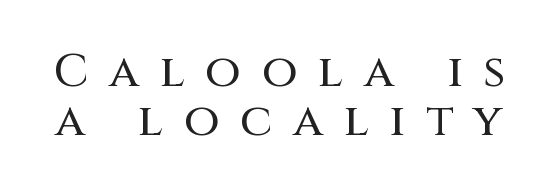
Q: Is the text italic (slanted)? A: No, it is upright.
Q: Is the typeface a serif or a sans-serif typeface? A: Sans-serif.
Q: Is the text underlined? A: No.
Q: Is the spacing between letters normal or unusually wide? A: Unusually wide.
Q: Is the spacing between lines tight, normal or loose? A: Tight.
Q: Width (condensed, normal, or wide)? A: Normal.
Q: Stroke contrast? A: Medium.
Q: x-height? A: Large.
Q: Monospaced? A: No.
